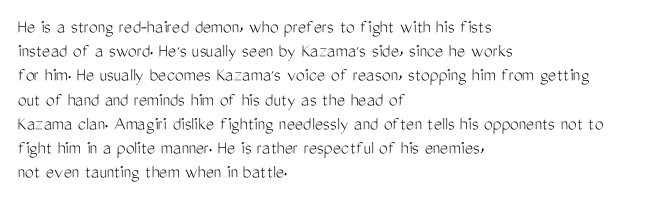
{"italic": "no", "bold": "no", "underline": "no", "align": "left", "line_spacing_ratio": 1.21, "letter_spacing": "normal", "letter_spacing_em": 0.0, "glyph_px": 20}
